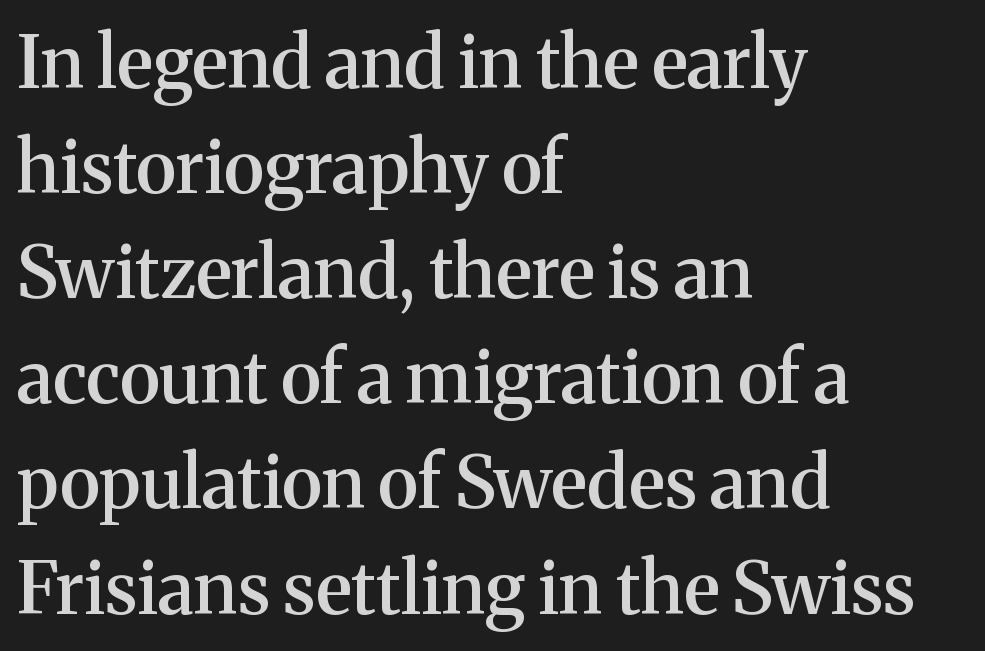
{"serif": "yes", "italic": "no", "bold": "semi", "weight": "semibold", "width": "normal", "stroke_contrast": "medium", "x_height": "medium", "monospaced": "no", "underline": "no", "align": "left", "line_spacing": "normal", "line_spacing_ratio": 1.46, "letter_spacing": "normal", "letter_spacing_em": 0.0, "glyph_px": 72}
